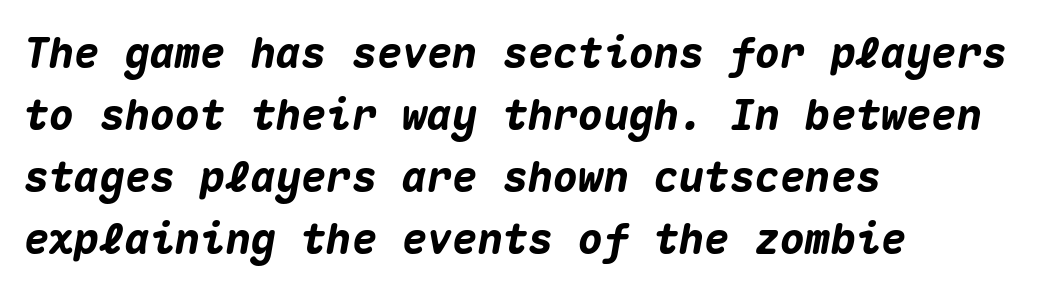
Notice how descenders clear the ascenders below comfortably — that's standard leading. Strong, thick strokes mark this as bold type. Compared with ordinary roman type, these characters are visibly tilted. A typesetter would call this monospace, since all characters share one set width. Underline: absent.
